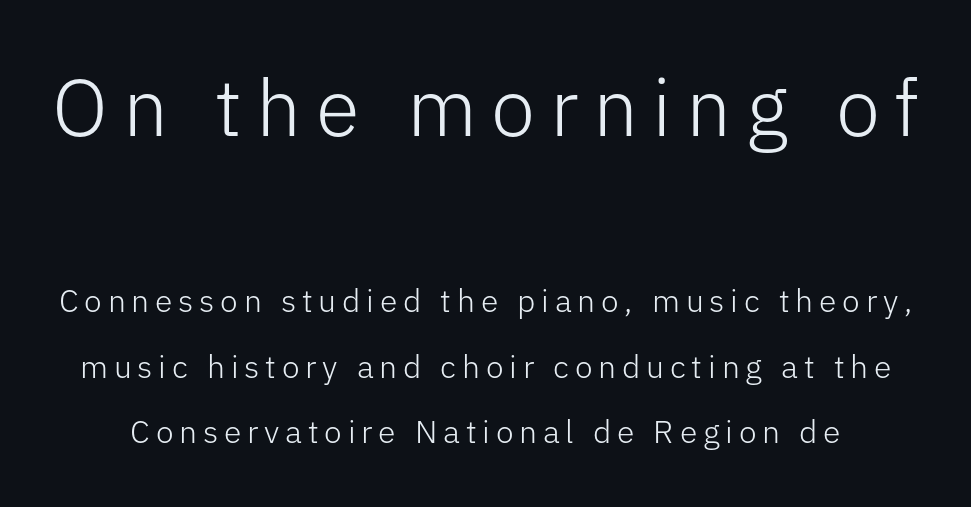
The weight tops out at a normal text grade. The rendering shrinks the type as you move from the upper chunk to the lower. Honestly, the rows look like they've been pulled way apart. Think of a printed novel: that variable character pitch is what you see here. This sample uses an upright cut, with every glyph sitting square on the baseline. Observe the absence of serifs on each vertical stroke in this sample.
